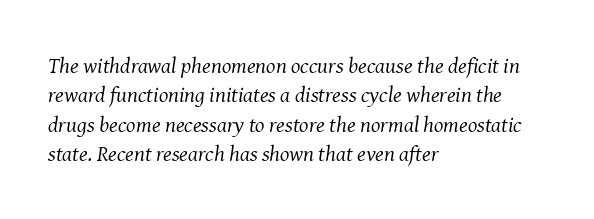
The image shows 22 px text type, italic (leaning right); set left-aligned, normal line spacing (1.34x), normal letter spacing, not underlined.
